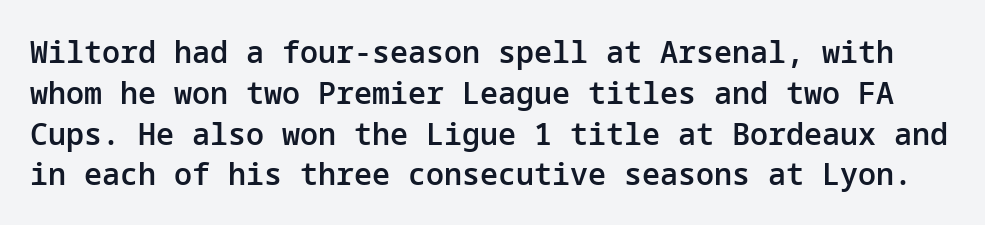
There is no visible air inserted between adjacent glyphs. Emphasis by weight is partial: semibold. Unlike italic type, these characters show no tilt at all. Reading down the column, the eye jumps a familiar distance to each next line.
